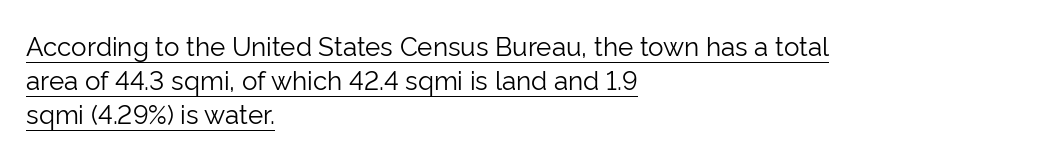
Decoration check: the copy is underlined. No extra ink here — the face is not bold. Every row of glyphs begins at an identical x-position on the left. This rendering leaves character spacing at its baseline value. Every character sits straight up, as roman type does.
